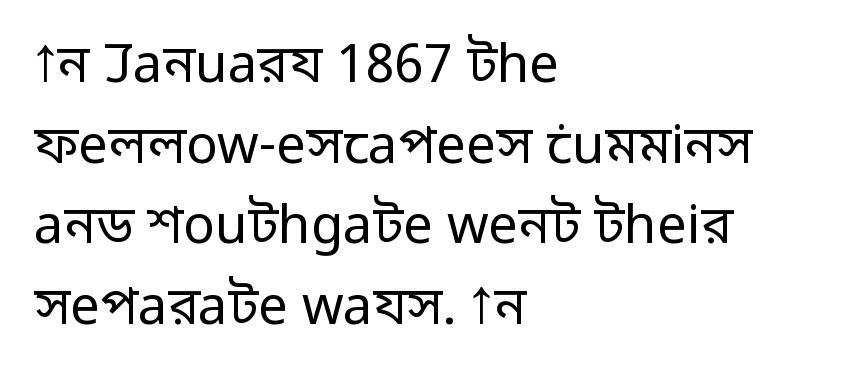
Q: Is the text bold? A: No.
Q: Is the text italic (slanted)? A: No, it is upright.
Q: Is the typeface a serif or a sans-serif typeface? A: Sans-serif.
Q: Is the text underlined? A: No.
Q: How is the paragraph aligned? A: Left-aligned.
Q: Is the spacing between letters normal or unusually wide? A: Normal.
Q: Is the spacing between lines tight, normal or loose? A: Normal.
Q: Width (condensed, normal, or wide)? A: Normal.
Q: Stroke contrast? A: Low.
Q: x-height? A: Medium.
Q: Monospaced? A: No.
